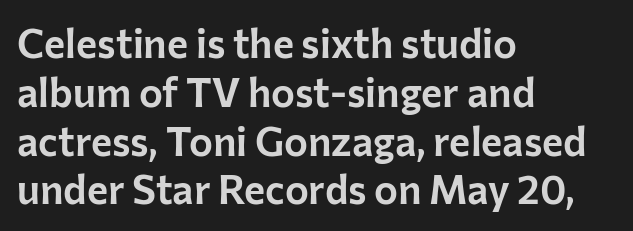
{"serif": "no", "italic": "no", "width": "normal", "stroke_contrast": "low", "x_height": "medium", "monospaced": "no", "underline": "no", "align": "left", "line_spacing_ratio": 1.22, "letter_spacing": "normal", "letter_spacing_em": 0.0, "glyph_px": 40}
